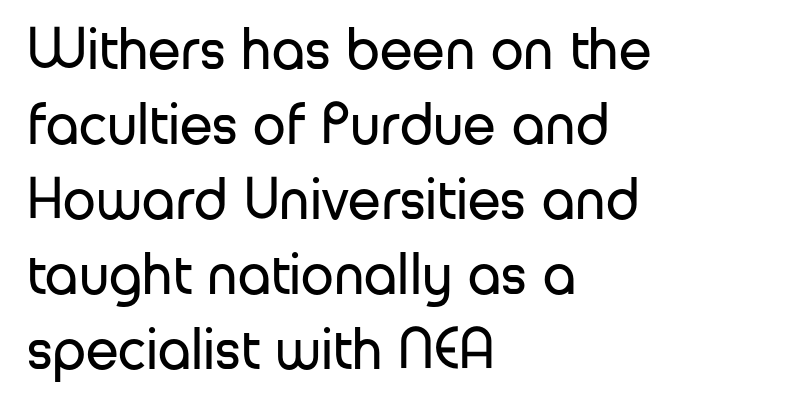
The image shows 59 px regular-weight sans-serif type, upright; set left-aligned, normal line spacing (1.27x), normal letter spacing, not underlined; low stroke contrast and a medium x-height.
